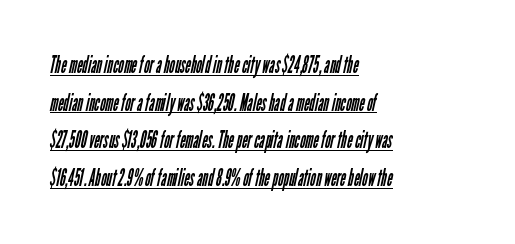
{"bold": "no", "underline": "yes", "align": "left", "line_spacing": "normal", "line_spacing_ratio": 1.57, "letter_spacing": "normal", "letter_spacing_em": 0.0, "glyph_px": 24}
